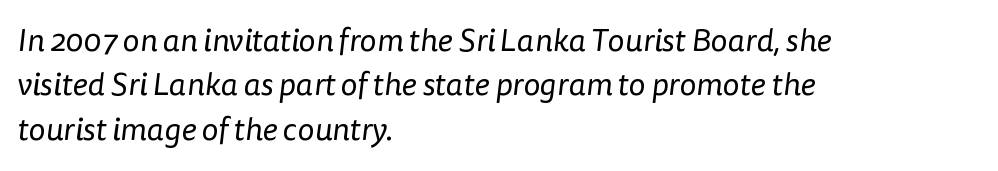
{"serif": "no", "bold": "no", "weight": "regular", "width": "normal", "stroke_contrast": "low", "x_height": "medium", "monospaced": "no", "underline": "no", "align": "left", "line_spacing": "normal", "line_spacing_ratio": 1.39, "letter_spacing": "normal", "letter_spacing_em": 0.0, "glyph_px": 32}
